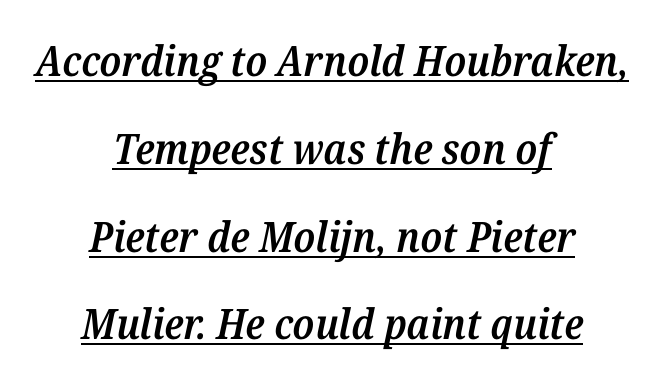
Q: Is the text bold? A: Semi-bold.
Q: Is the text italic (slanted)? A: Yes, it leans right by about 12 degrees.
Q: Is the typeface a serif or a sans-serif typeface? A: Serif.
Q: Is the text underlined? A: Yes.
Q: How is the paragraph aligned? A: Centered.
Q: Is the spacing between letters normal or unusually wide? A: Normal.
Q: Is the spacing between lines tight, normal or loose? A: Loose.
Q: Width (condensed, normal, or wide)? A: Normal.
Q: Stroke contrast? A: Medium.
Q: x-height? A: Medium.
Q: Monospaced? A: No.
